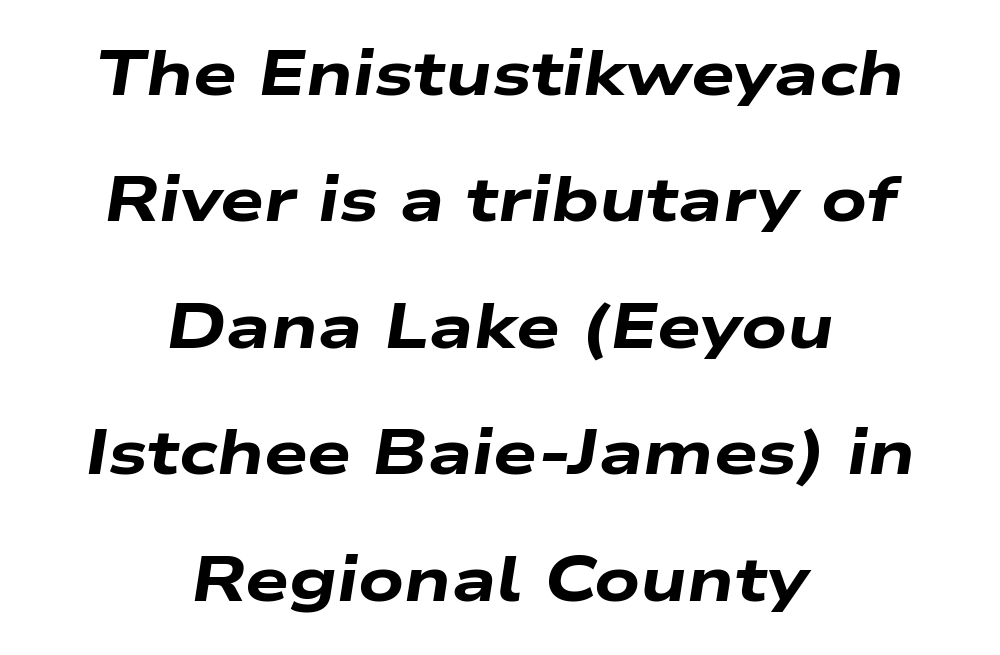
The image shows 62 px heavy, wide type, italic (leaning right); set centered, loose line spacing (2.04x), normal letter spacing, not underlined; low stroke contrast and a medium x-height.
